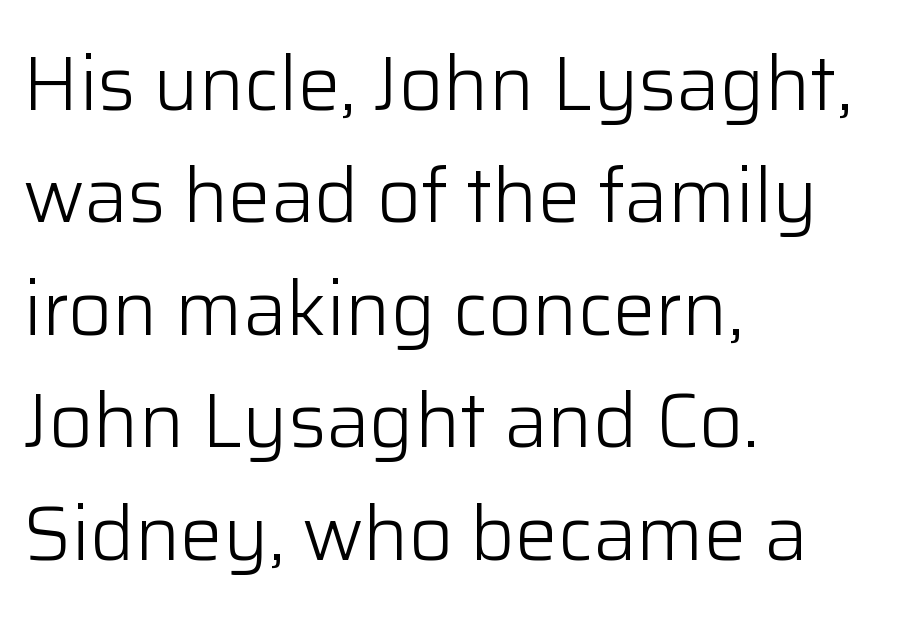
{"serif": "no", "italic": "no", "bold": "no", "weight": "light", "width": "normal", "stroke_contrast": "low", "x_height": "medium", "monospaced": "no", "underline": "no", "align": "left", "line_spacing": "normal", "line_spacing_ratio": 1.48, "letter_spacing": "normal", "letter_spacing_em": 0.0, "glyph_px": 76}
